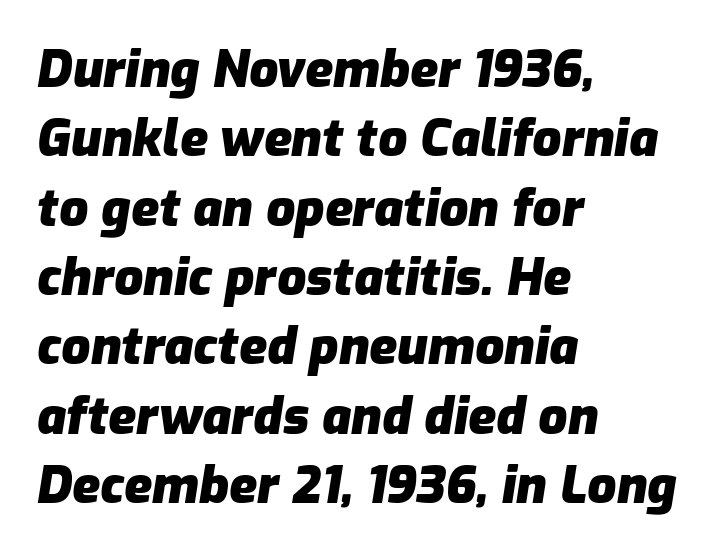
{"italic": "yes", "lean": "right", "slant_degrees": 9, "bold": "yes", "weight": "heavy", "width": "normal", "stroke_contrast": "low", "x_height": "medium", "monospaced": "no", "underline": "no", "align": "left", "line_spacing": "normal", "line_spacing_ratio": 1.36, "letter_spacing": "normal", "letter_spacing_em": 0.0, "glyph_px": 51}
